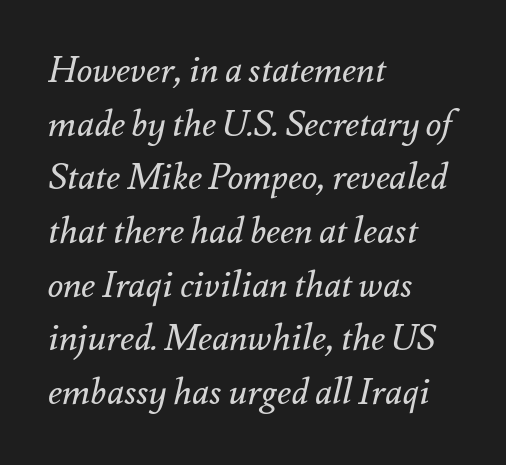
Q: Is the text bold? A: No.
Q: Is the text italic (slanted)? A: Yes, it leans right by about 12 degrees.
Q: Is the text underlined? A: No.
Q: How is the paragraph aligned? A: Left-aligned.
Q: Is the spacing between letters normal or unusually wide? A: Normal.
Q: Is the spacing between lines tight, normal or loose? A: Normal.
Q: Width (condensed, normal, or wide)? A: Normal.
Q: Stroke contrast? A: Medium.
Q: x-height? A: Small.
Q: Monospaced? A: No.
